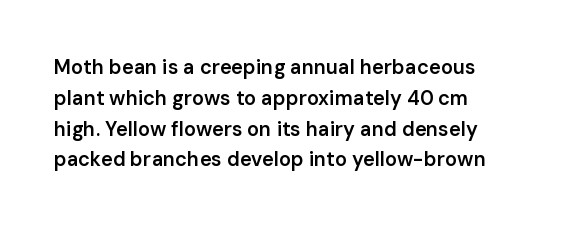
The image shows 20 px text type, upright; set normal line spacing (1.54x), normal letter spacing, not underlined.
